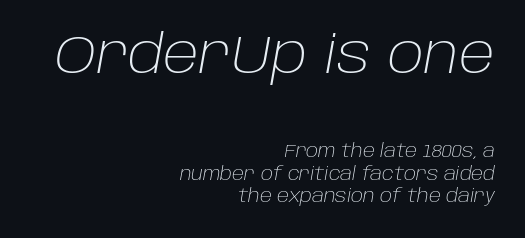
Which chunk is bigger? The first one — the top block dwarfs the bottom. Here the glyphs are tracked normally, forming tight word shapes. Clear beneath every line of the passage. Character widths vary here, with narrow letters taking less room than wide ones.
